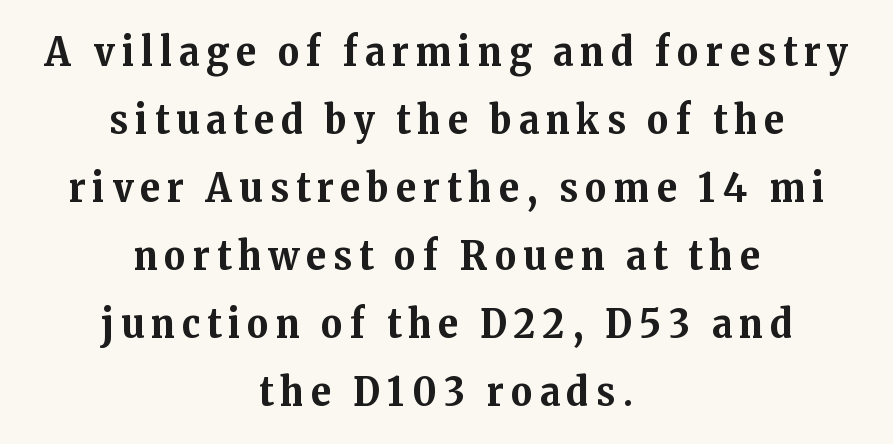
Q: Is the text bold? A: Yes.
Q: Is the text italic (slanted)? A: No, it is upright.
Q: Is the typeface a serif or a sans-serif typeface? A: Serif.
Q: Is the text underlined? A: No.
Q: How is the paragraph aligned? A: Centered.
Q: Is the spacing between lines tight, normal or loose? A: Normal.
Q: Width (condensed, normal, or wide)? A: Normal.
Q: Stroke contrast? A: Medium.
Q: x-height? A: Medium.
Q: Monospaced? A: No.
